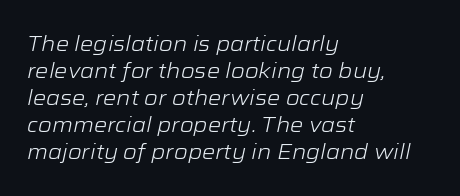
{"italic": "yes", "lean": "right", "slant_degrees": 12, "bold": "no", "underline": "no", "align": "left", "line_spacing": "normal", "line_spacing_ratio": 1.28, "letter_spacing": "normal", "letter_spacing_em": 0.0, "glyph_px": 21}
